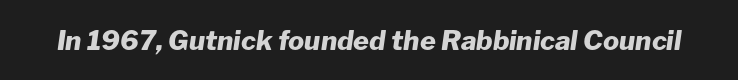
{"italic": "yes", "lean": "right", "slant_degrees": 8, "bold": "yes", "underline": "no", "letter_spacing": "normal", "letter_spacing_em": 0.0, "glyph_px": 27}
